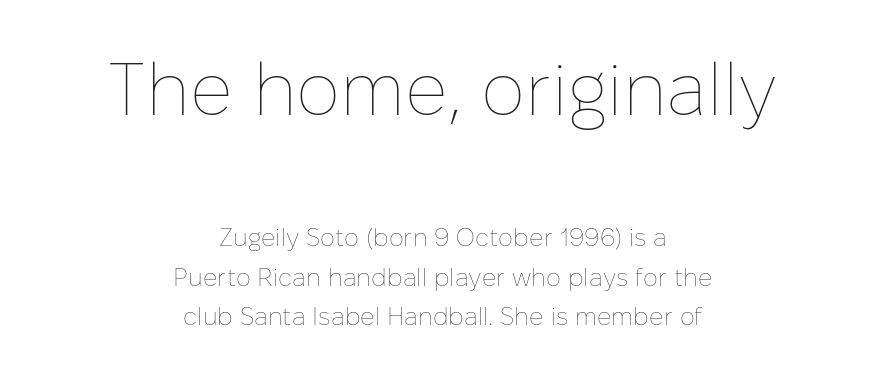
The image shows 74 px thin type, upright; set centered, normal line spacing (1.57x), normal letter spacing, not underlined; the first (top) block is 2.96x larger; low stroke contrast and a medium x-height.
